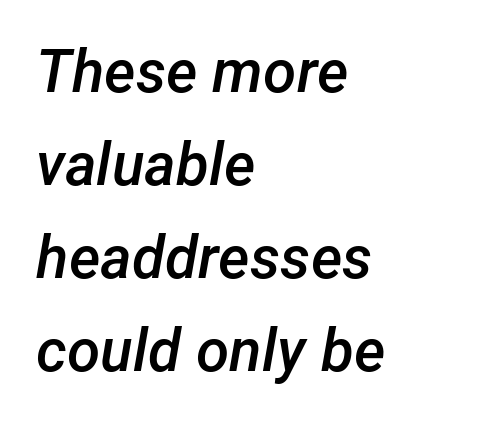
Q: Is the text bold? A: Semi-bold.
Q: Is the text italic (slanted)? A: Yes, it leans right by about 12 degrees.
Q: Is the text underlined? A: No.
Q: How is the paragraph aligned? A: Left-aligned.
Q: Is the spacing between letters normal or unusually wide? A: Normal.
Q: Is the spacing between lines tight, normal or loose? A: Normal.
Q: Width (condensed, normal, or wide)? A: Normal.
Q: Stroke contrast? A: Low.
Q: x-height? A: Medium.
Q: Monospaced? A: No.
